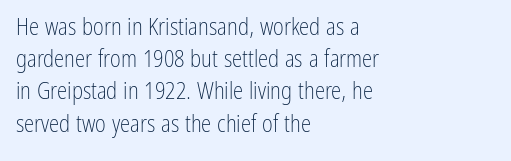
{"italic": "no", "bold": "no", "underline": "no", "align": "left", "line_spacing": "normal", "line_spacing_ratio": 1.4, "letter_spacing": "normal", "letter_spacing_em": 0.0, "glyph_px": 23}
